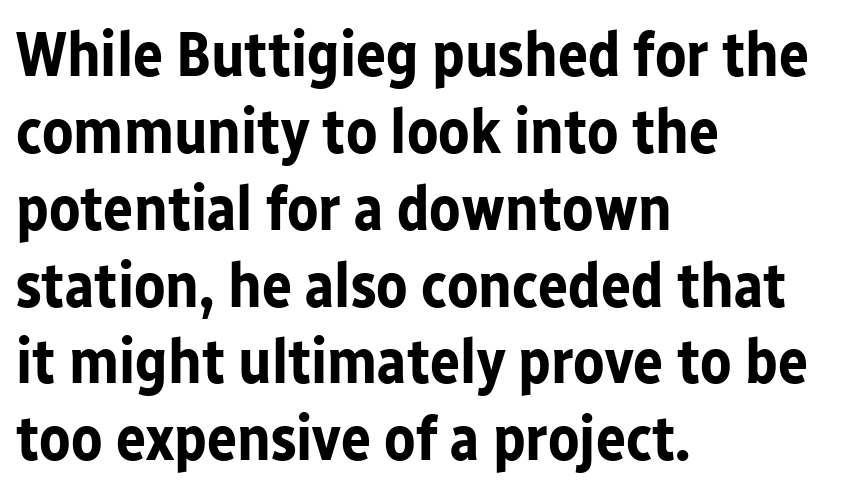
The image shows 63 px bold sans-serif type, upright; set left-aligned, line spacing 1.22x, normal letter spacing, not underlined; low stroke contrast and a medium x-height.
